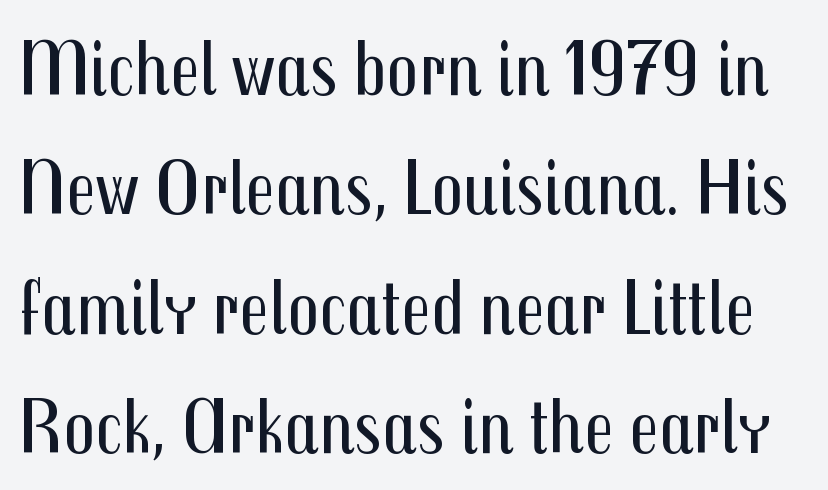
The image shows 78 px regular-weight, condensed sans-serif type, upright; set normal line spacing (1.53x), normal letter spacing, not underlined; medium stroke contrast and a medium x-height.
